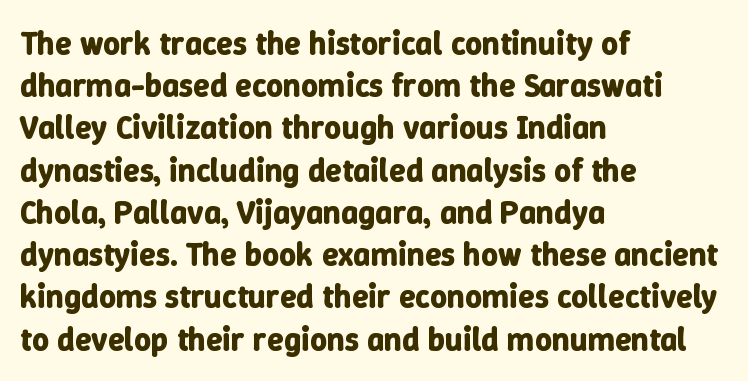
Q: Is the text bold? A: Yes.
Q: Is the text italic (slanted)? A: No, it is upright.
Q: Is the text underlined? A: No.
Q: How is the paragraph aligned? A: Left-aligned.
Q: Is the spacing between letters normal or unusually wide? A: Normal.
Q: Is the spacing between lines tight, normal or loose? A: Normal.
Q: Width (condensed, normal, or wide)? A: Normal.
Q: Stroke contrast? A: Low.
Q: x-height? A: Medium.
Q: Monospaced? A: No.
